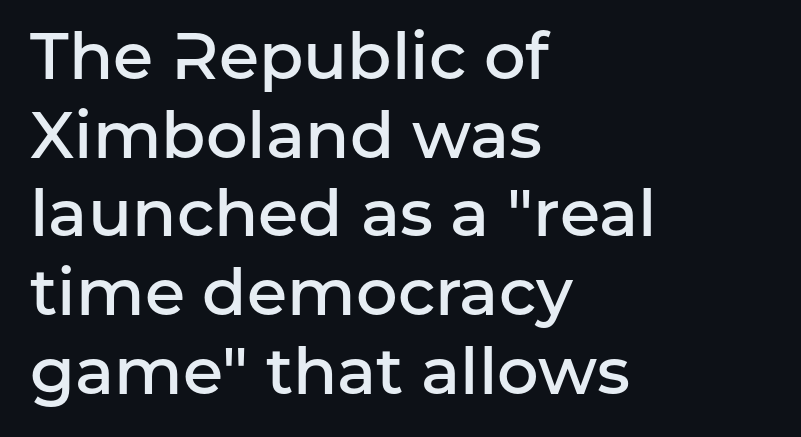
The image shows 65 px semibold sans-serif type, upright; set left-aligned, line spacing 1.21x, normal letter spacing, not underlined; low stroke contrast and a medium x-height.
